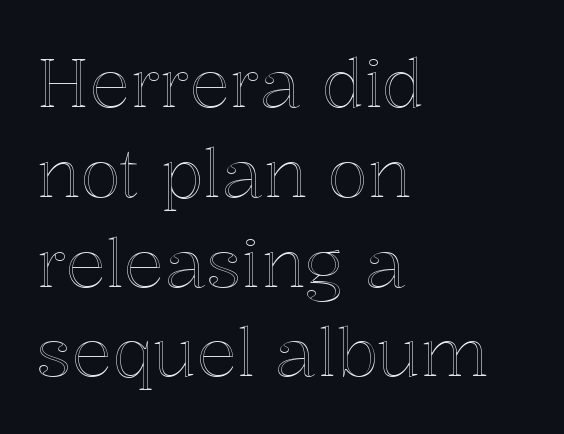
Q: Is the text italic (slanted)? A: No, it is upright.
Q: Is the text underlined? A: No.
Q: How is the paragraph aligned? A: Left-aligned.
Q: Is the spacing between letters normal or unusually wide? A: Normal.
Q: Is the spacing between lines tight, normal or loose? A: Normal.
Q: Width (condensed, normal, or wide)? A: Normal.
Q: x-height? A: Medium.
Q: Monospaced? A: No.
